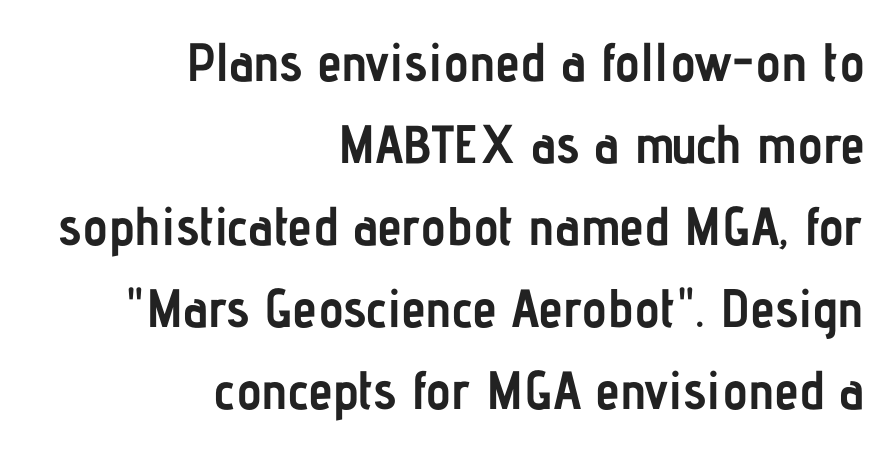
This block has exactly the height ordinary leading produces. The letters carry no serifs — their stems end cleanly without finishing strokes. Descenders are the only things crossing below the line. Compared with typical body copy, the letter spacing here is the same. The compositor pushed each line to the right boundary.
